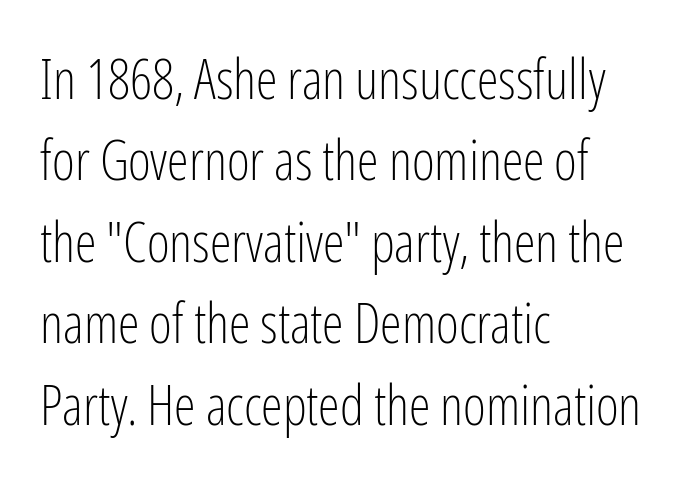
{"serif": "no", "italic": "no", "bold": "no", "weight": "light", "width": "condensed", "stroke_contrast": "low", "x_height": "medium", "monospaced": "no", "underline": "no", "align": "left", "line_spacing": "normal", "line_spacing_ratio": 1.48, "letter_spacing": "normal", "letter_spacing_em": 0.0, "glyph_px": 55}
